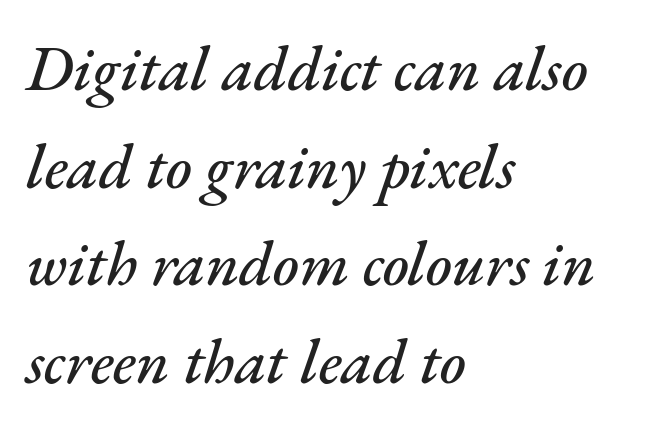
The image shows 63 px text type, italic (leaning right); set left-aligned, normal line spacing (1.55x), normal letter spacing, not underlined; medium stroke contrast and a small x-height.
